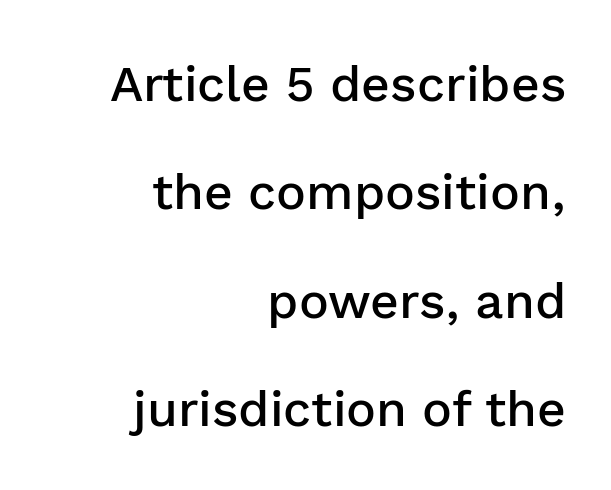
Q: Is the text bold? A: Semi-bold.
Q: Is the text italic (slanted)? A: No, it is upright.
Q: Is the typeface a serif or a sans-serif typeface? A: Sans-serif.
Q: Is the text underlined? A: No.
Q: How is the paragraph aligned? A: Right-aligned.
Q: Is the spacing between letters normal or unusually wide? A: Normal.
Q: Is the spacing between lines tight, normal or loose? A: Loose.
Q: Width (condensed, normal, or wide)? A: Normal.
Q: Stroke contrast? A: Low.
Q: x-height? A: Medium.
Q: Monospaced? A: No.
